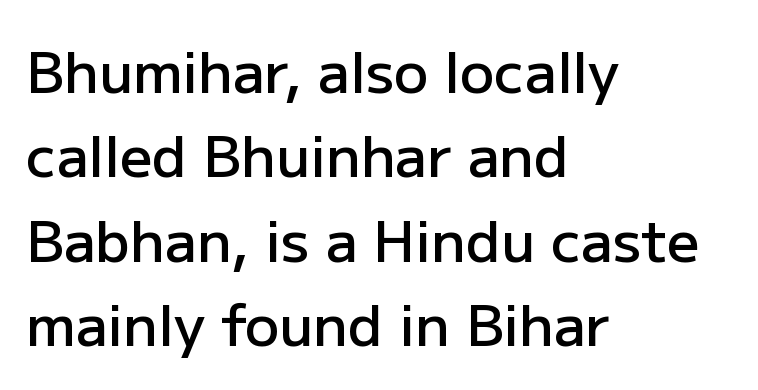
This rendering employs a face without finishing strokes, i.e., a sans-serif. These words are printed semibold, heavier than regular yet not bold. Proportional: the letters do not fall into vertical columns. These lines are set flush left with a ragged right edge. The specimen omits any rule beneath the text block's lines. Here the glyphs are tracked normally, forming tight word shapes.
